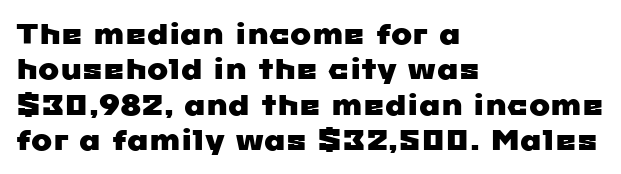
Q: Is the typeface a serif or a sans-serif typeface? A: Sans-serif.
Q: Is the text underlined? A: No.
Q: How is the paragraph aligned? A: Left-aligned.
Q: Is the spacing between letters normal or unusually wide? A: Normal.
Q: Is the spacing between lines tight, normal or loose? A: Normal.
Q: Width (condensed, normal, or wide)? A: Wide.
Q: Stroke contrast? A: Low.
Q: x-height? A: Medium.
Q: Monospaced? A: No.
